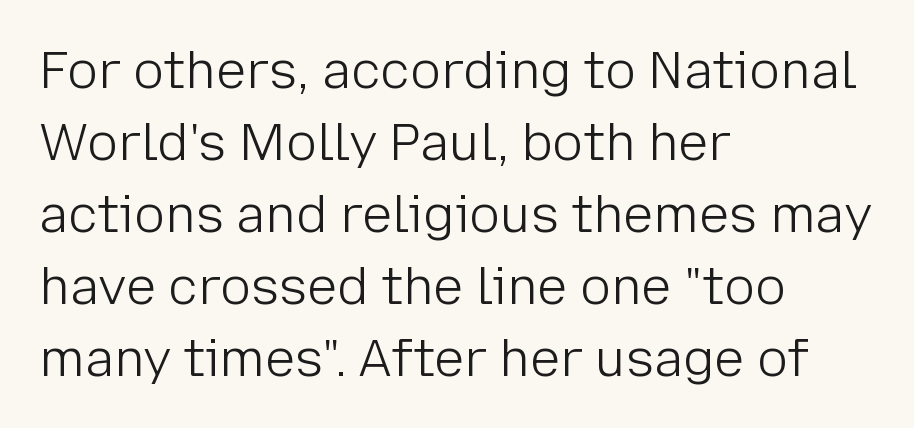
The image shows 51 px light sans-serif type, upright; set left-aligned, normal line spacing (1.41x), normal letter spacing, not underlined; low stroke contrast and a medium x-height.
